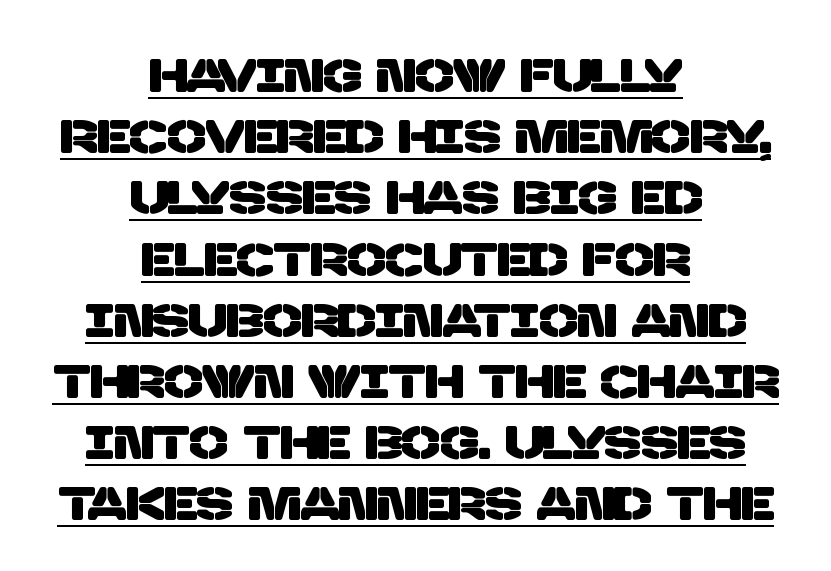
The image shows 46 px sans-serif type; set centered, normal line spacing (1.33x), normal letter spacing, underlined; low stroke contrast and a large x-height.
